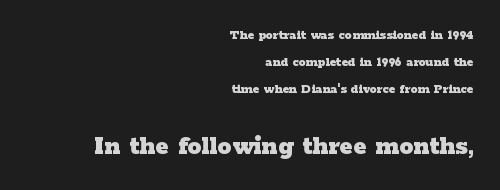
Character widths vary here, with narrow letters taking less room than wide ones. The passage shown begins with its smaller block and ends with its larger one. Clear beneath every line of the passage. What stands out about the letter spacing? Nothing — it is the standard amount.
